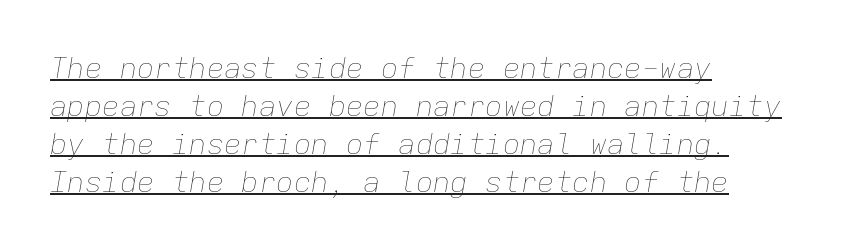
The image shows 29 px thin type, italic (leaning right), monospaced; set left-aligned, normal line spacing (1.31x), normal letter spacing, underlined; low stroke contrast and a medium x-height.
